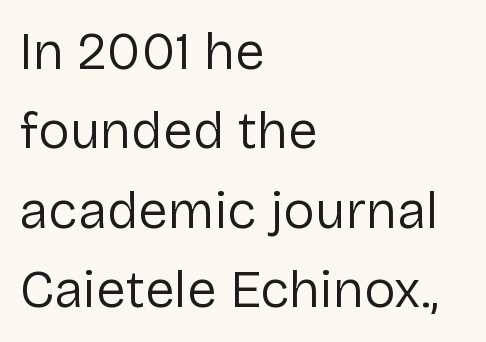
The image shows 53 px regular-weight sans-serif type, upright; set left-aligned, normal line spacing (1.5x), normal letter spacing, not underlined; low stroke contrast and a medium x-height.
